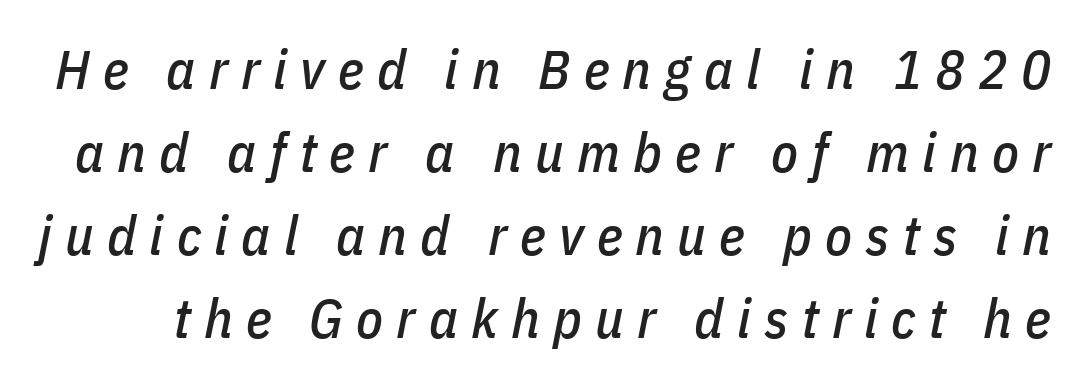
The image shows 55 px condensed type, italic (leaning right); set normal line spacing (1.51x), unusually wide letter spacing (+0.24 em), not underlined; low stroke contrast and a medium x-height.
